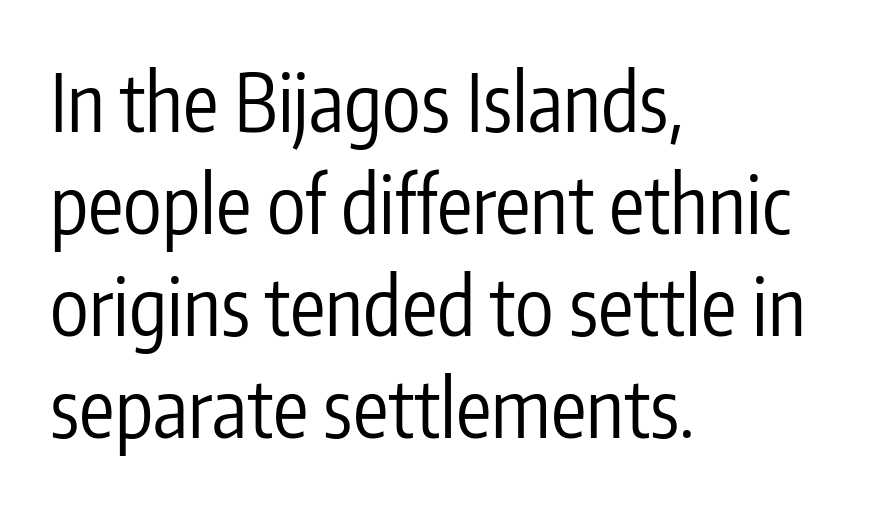
{"serif": "no", "italic": "no", "bold": "no", "weight": "regular", "width": "condensed", "stroke_contrast": "low", "x_height": "medium", "monospaced": "no", "underline": "no", "align": "left", "line_spacing": "normal", "line_spacing_ratio": 1.29, "letter_spacing": "normal", "letter_spacing_em": 0.0, "glyph_px": 79}
